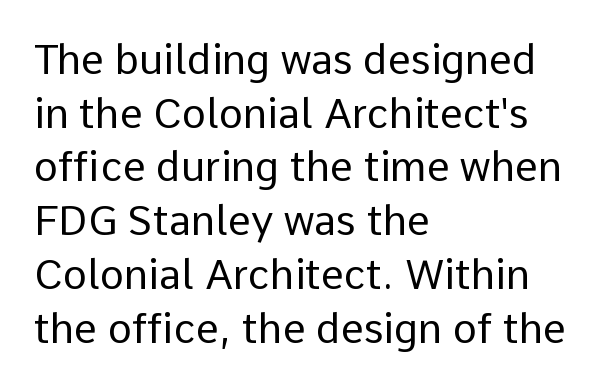
Notice how the stems are strictly vertical — no italics here. Successive baselines arrive at the customary interval. Descenders are the only things crossing below the line. If you drew a ruler down the left edge, every line would touch it.
